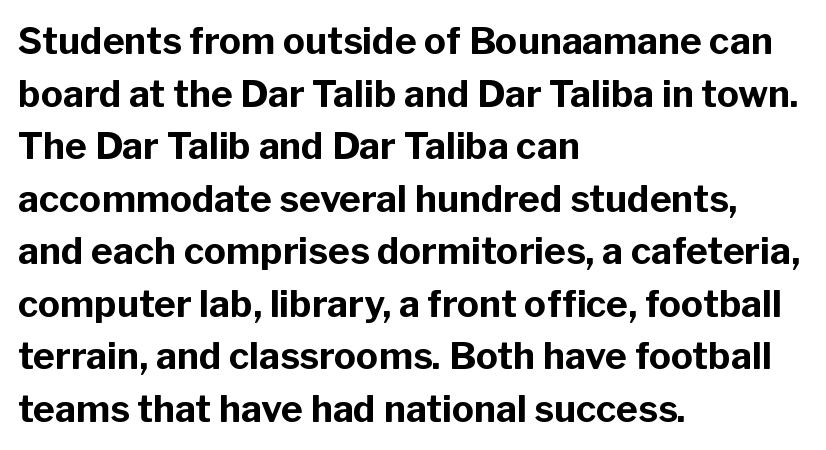
The image shows 37 px bold sans-serif type, upright; set left-aligned, normal line spacing (1.42x), normal letter spacing, not underlined; low stroke contrast and a medium x-height.
